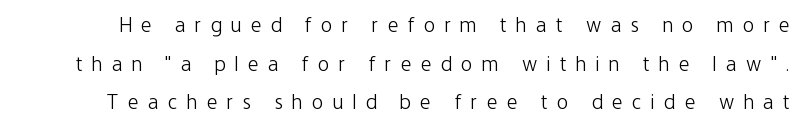
The image shows 21 px text type, upright; set line spacing 1.84x, unusually wide letter spacing (+0.45 em), not underlined.
